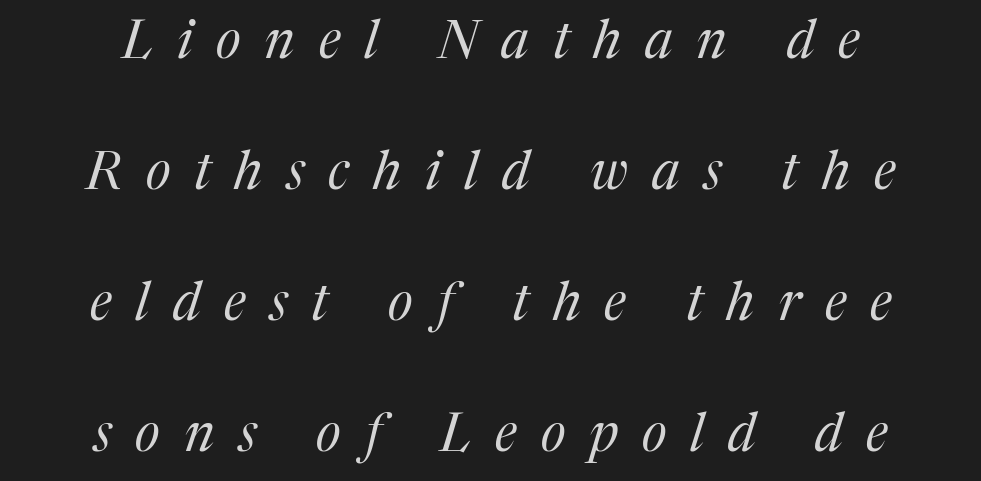
The image shows 53 px regular-weight serif type, italic (leaning right); set centered, loose line spacing (2.47x), unusually wide letter spacing (+0.45 em), not underlined; medium stroke contrast and a medium x-height.
